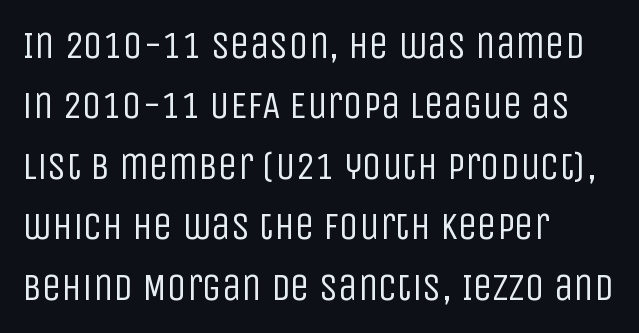
The type sits square on the baseline with zero lean. The passage shown is typed in a proportional face where columns would drift. Examine the stroke ends and you'll find no serifs. Weight: regular or lighter. One-word summary of the alignment: left.
